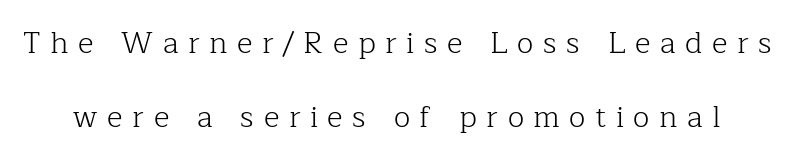
The image shows 30 px light serif type, upright; set loose line spacing (2.47x), unusually wide letter spacing (+0.32 em), not underlined; low stroke contrast and a medium x-height.
